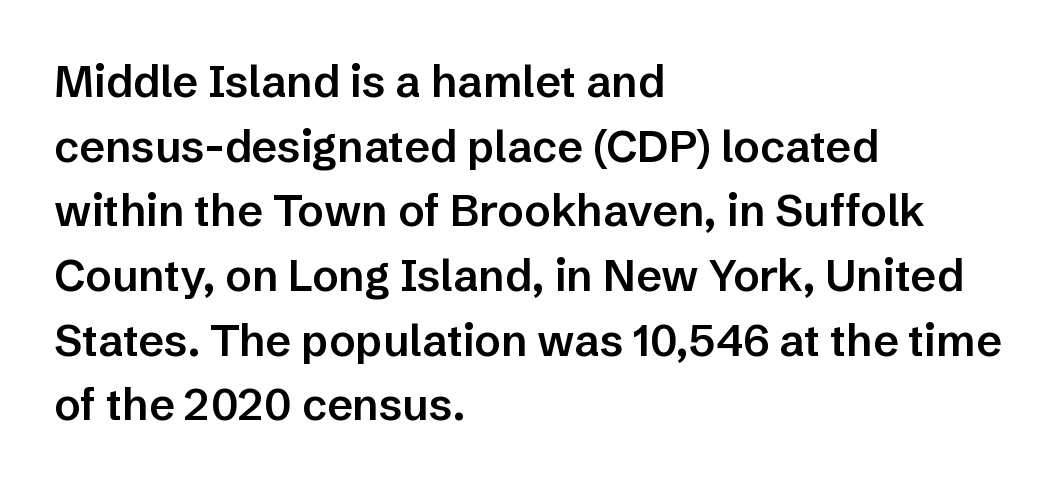
Q: Is the text bold? A: Semi-bold.
Q: Is the text italic (slanted)? A: No, it is upright.
Q: Is the typeface a serif or a sans-serif typeface? A: Sans-serif.
Q: Is the text underlined? A: No.
Q: How is the paragraph aligned? A: Left-aligned.
Q: Is the spacing between letters normal or unusually wide? A: Normal.
Q: Is the spacing between lines tight, normal or loose? A: Normal.
Q: Width (condensed, normal, or wide)? A: Normal.
Q: Stroke contrast? A: Low.
Q: x-height? A: Medium.
Q: Monospaced? A: No.
